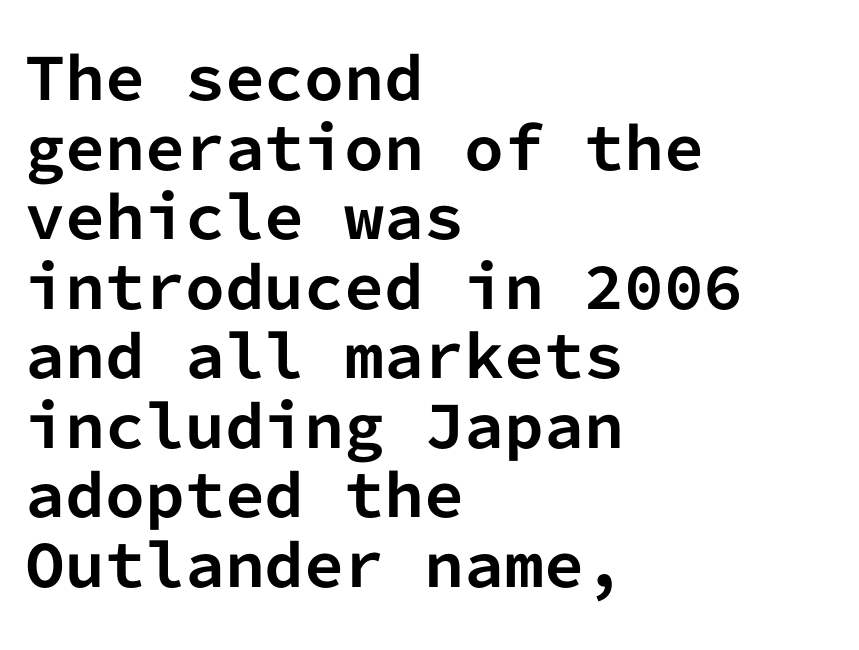
Vertical strokes here are truly vertical. Visually the block forms a straight wall on the left and a jagged coastline on the right. Set as a true bold cut, around the 700 mark. Spacing verdict: monospaced, one width for all characters. Glyph-to-glyph distance matches everyday printed text.
